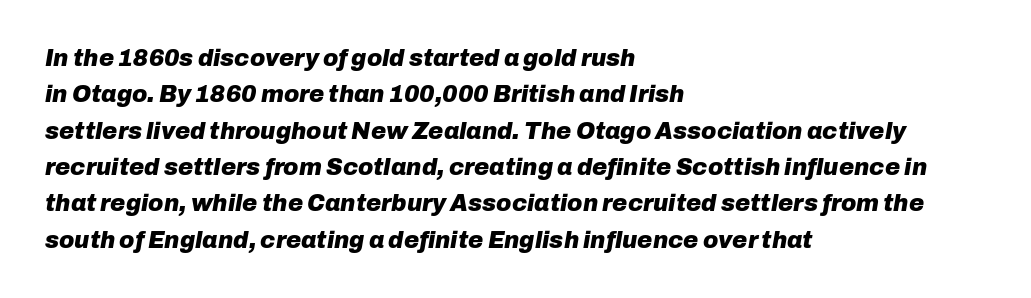
Check under the words: just untouched page. Compared with an ordinary text face, these strokes are far heavier — a full bold. Italic? Definitely — the glyphs are oblique. Each line starts at the same left margin while the right side varies.
